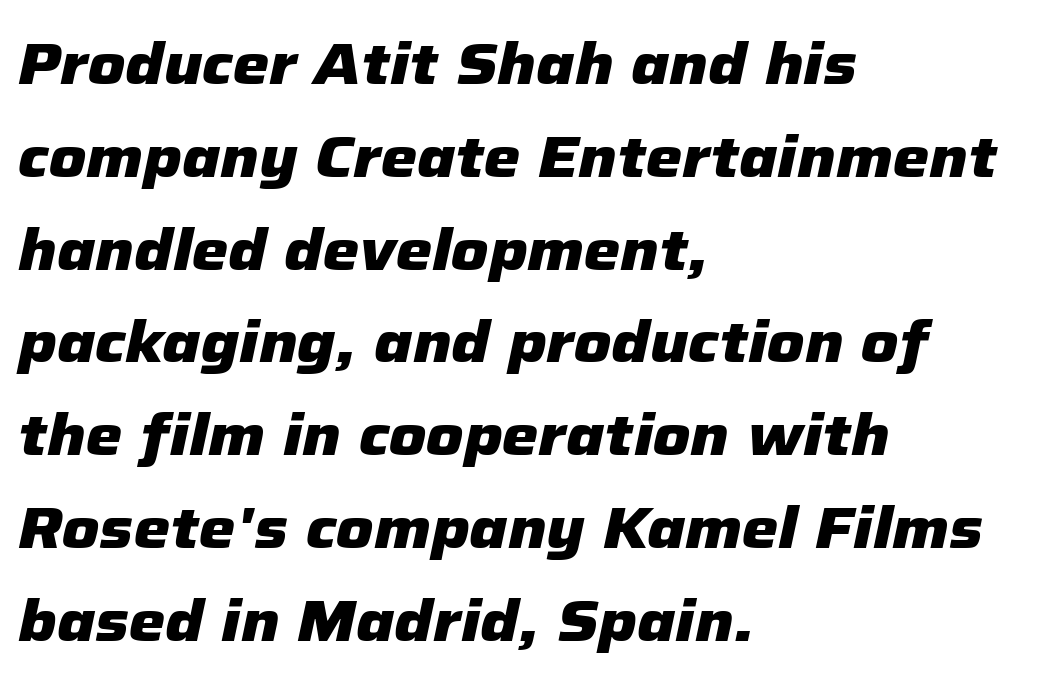
The image shows 58 px heavy type, italic (leaning right); set left-aligned, normal line spacing (1.6x), normal letter spacing, not underlined; low stroke contrast and a medium x-height.
